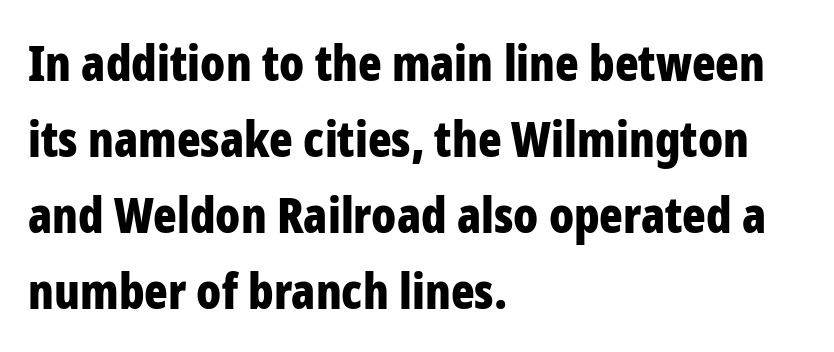
A typesetter would call this zero additional tracking. The designer went with a sans here, leaving each stem footless. Spacing verdict: proportional, widths tailored to each character. Unmarked baselines from the first word to the last. Bold? Absolutely — the strokes are thick and heavy. This is roman type, the default non-slanted kind.
